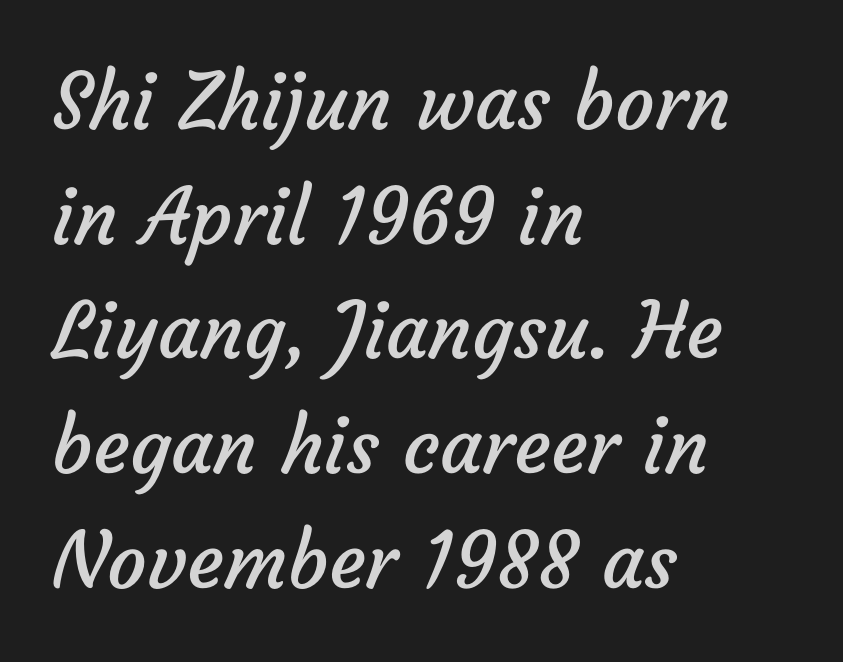
{"serif": "no", "bold": "no", "weight": "regular", "width": "normal", "stroke_contrast": "low", "x_height": "medium", "monospaced": "no", "underline": "no", "align": "left", "line_spacing": "normal", "line_spacing_ratio": 1.47, "letter_spacing": "normal", "letter_spacing_em": 0.0, "glyph_px": 78}
